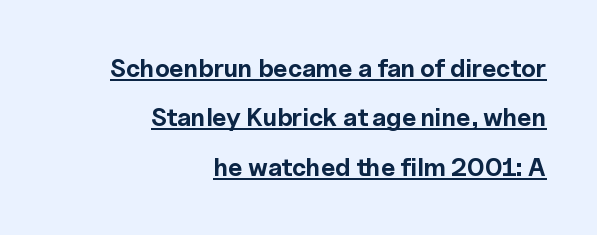
If you drew a ruler down the right edge, every line would touch it. The rendering uses a large line-height, opening up the rows. The strokes are fattened all the way to bold. The typography opts for an upright posture over an oblique one.
